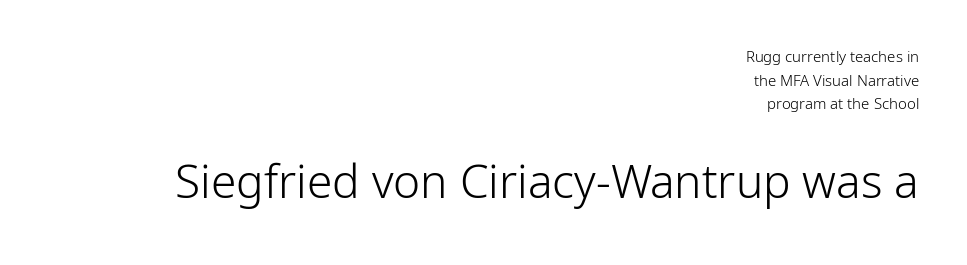
These lines keep a tight, regular rhythm from letter to letter. Compared with a flush-left layout, this one pins lines to the opposite, right side. Spacing verdict: proportional, widths tailored to each character. The typography opts for an upright posture over an oblique one.
